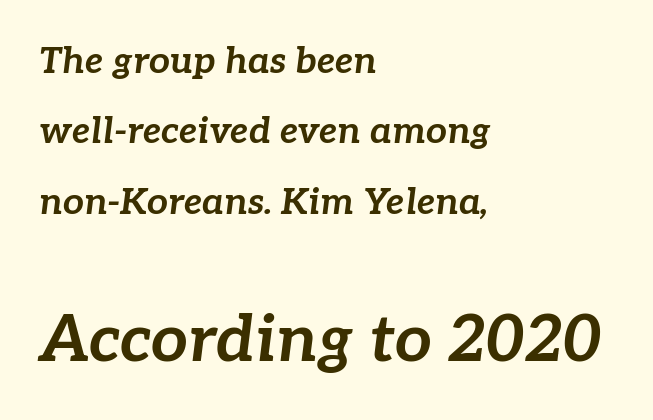
The image shows 65 px bold type, italic (leaning right); set left-aligned, loose line spacing (1.9x), normal letter spacing, not underlined; the second (bottom) block is 1.76x larger; low stroke contrast and a medium x-height.
